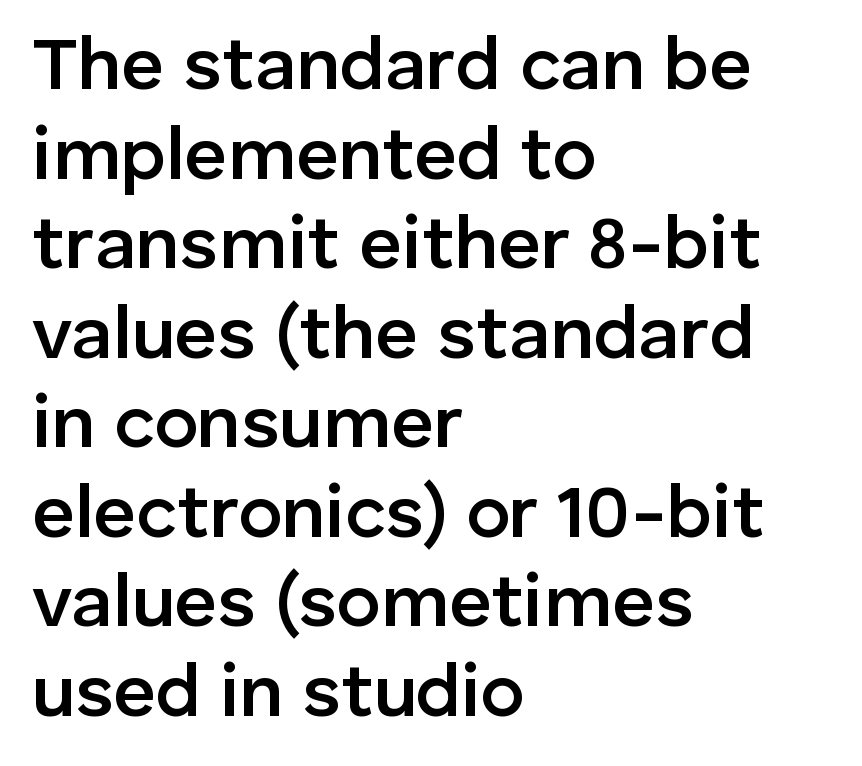
The passage is arranged the way most books set body copy — flush left. Nothing unusual about the tracking: characters are spaced as the font intends. The font is running at a semibold setting, under full bold. Bare-footed words on every line. The rendering uses natural spacing where letterforms have individual widths. Ordinary non-slanted type is in use.
